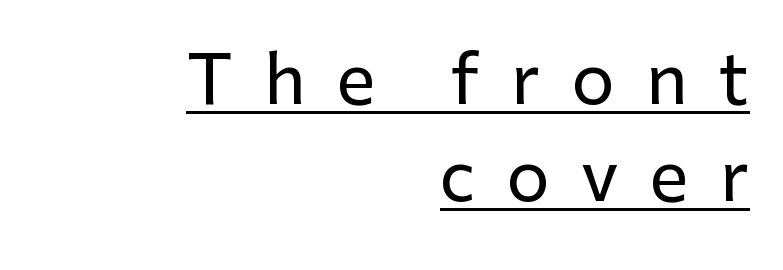
Q: Is the text italic (slanted)? A: No, it is upright.
Q: Is the typeface a serif or a sans-serif typeface? A: Sans-serif.
Q: Is the text underlined? A: Yes.
Q: How is the paragraph aligned? A: Right-aligned.
Q: Is the spacing between letters normal or unusually wide? A: Unusually wide.
Q: Is the spacing between lines tight, normal or loose? A: Normal.
Q: Width (condensed, normal, or wide)? A: Normal.
Q: Stroke contrast? A: Low.
Q: x-height? A: Medium.
Q: Monospaced? A: No.
